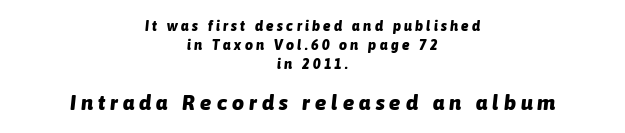
{"italic": "yes", "lean": "right", "slant_degrees": 6, "bold": "yes", "underline": "no", "align": "center", "line_spacing": "normal", "line_spacing_ratio": 1.35, "letter_spacing": "wide", "letter_spacing_em": 0.24, "larger_block": "second", "size_ratio": 1.5, "glyph_px": 21}
